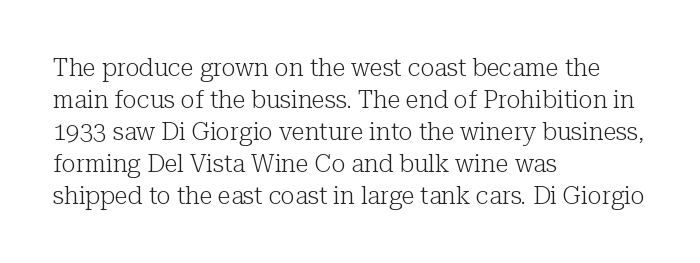
{"italic": "no", "bold": "no", "underline": "no", "align": "left", "line_spacing": "normal", "line_spacing_ratio": 1.33, "letter_spacing": "normal", "letter_spacing_em": 0.0, "glyph_px": 24}
